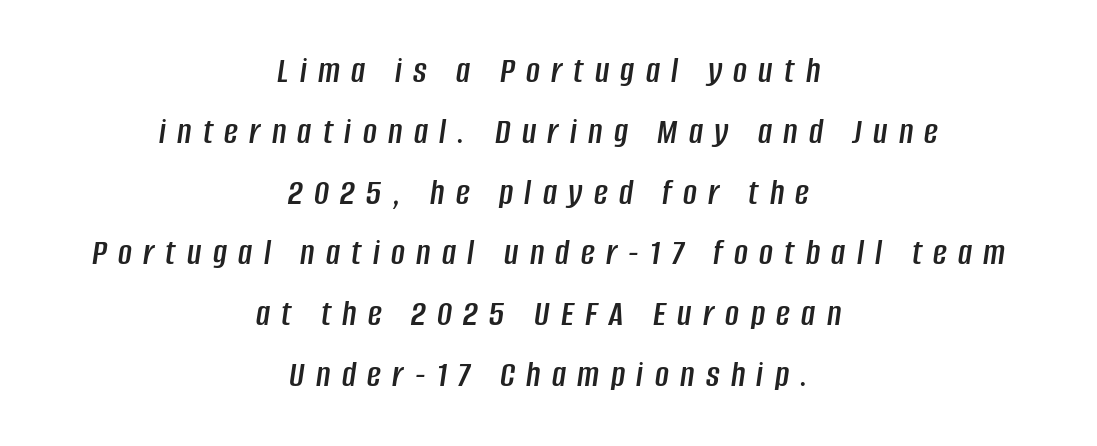
Is the block centered? Yes — each line is placed symmetrically about the middle. You could not count columns in this text — the font is proportionally spaced. Lines of text with bare space underneath. Posture: slanted. The gaps between neighbouring characters are conspicuously large. A normal amount of white space separates one row of letters from the next.
